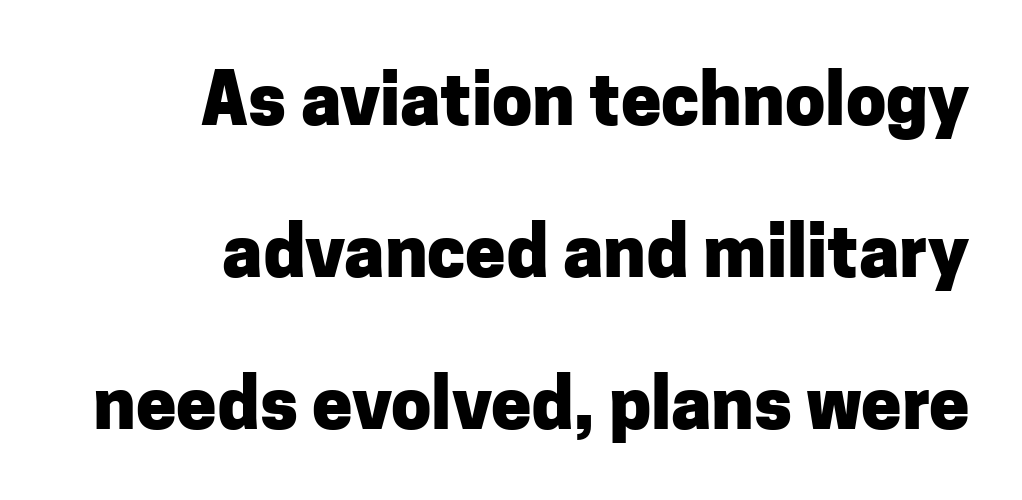
{"serif": "no", "italic": "no", "bold": "yes", "weight": "heavy", "width": "normal", "stroke_contrast": "low", "x_height": "medium", "monospaced": "no", "underline": "no", "align": "right", "line_spacing": "loose", "line_spacing_ratio": 2.11, "letter_spacing": "normal", "letter_spacing_em": 0.0, "glyph_px": 72}
